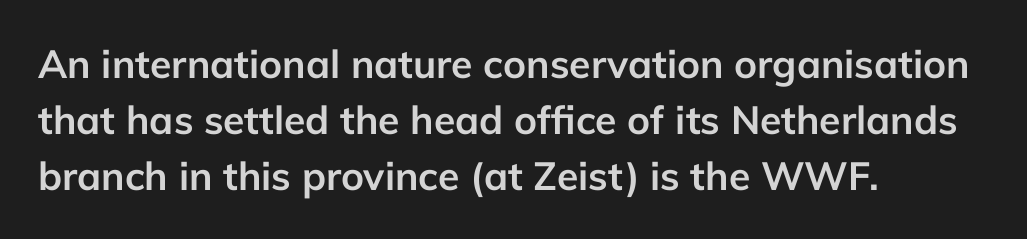
{"serif": "no", "italic": "no", "bold": "yes", "weight": "semibold", "width": "normal", "stroke_contrast": "low", "x_height": "medium", "monospaced": "no", "underline": "no", "align": "left", "line_spacing": "normal", "line_spacing_ratio": 1.44, "letter_spacing": "normal", "letter_spacing_em": 0.0, "glyph_px": 39}
